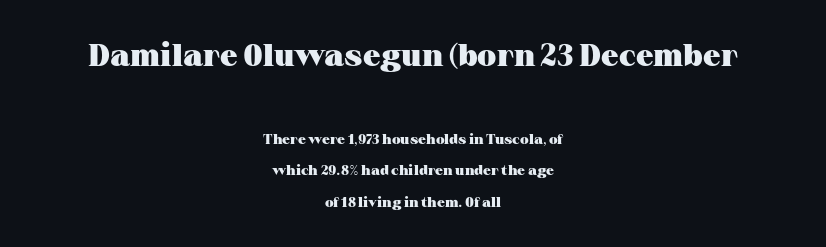
{"serif": "yes", "italic": "no", "bold": "yes", "weight": "heavy", "width": "wide", "stroke_contrast": "medium", "x_height": "medium", "monospaced": "no", "underline": "no", "align": "center", "line_spacing": "loose", "line_spacing_ratio": 2.26, "letter_spacing": "normal", "letter_spacing_em": 0.0, "larger_block": "first", "size_ratio": 2.21, "glyph_px": 31}
